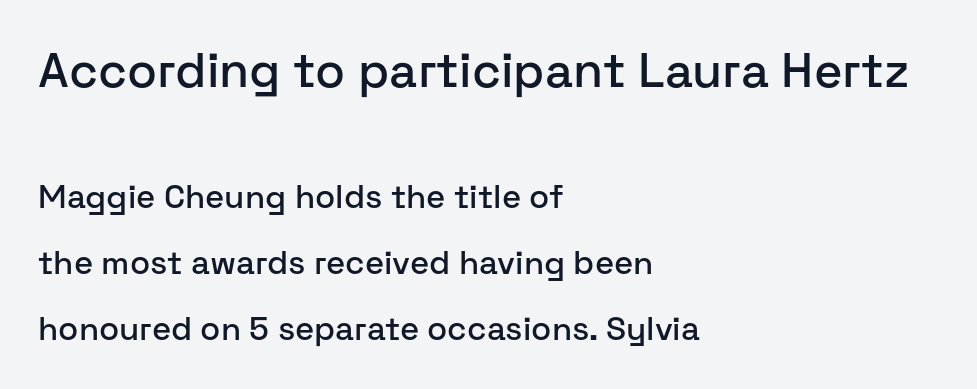
{"serif": "no", "italic": "no", "width": "normal", "stroke_contrast": "low", "x_height": "medium", "monospaced": "no", "underline": "no", "align": "left", "line_spacing": "loose", "line_spacing_ratio": 2.0, "letter_spacing": "normal", "letter_spacing_em": 0.0, "larger_block": "first", "size_ratio": 1.48, "glyph_px": 49}
